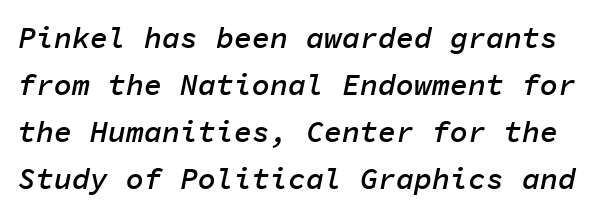
Letters rest on an invisible, unmarked baseline. Is this a fixed-width face? Yes — each glyph sits in an identical cell. The rendering keeps characters at their native spacing. The line-height multiplier appears to be the usual default. A typesetter would mark this as italic. The letters are semibold — heavier than regular but short of a full bold.
